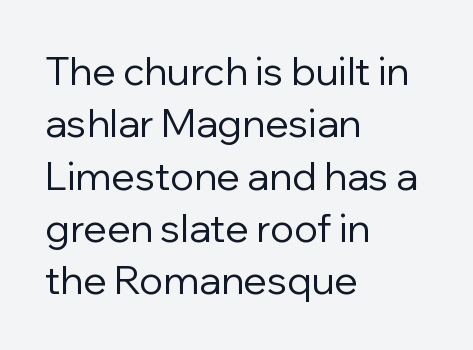
The image shows 39 px regular-weight sans-serif type, upright; set left-aligned, normal line spacing (1.34x), normal letter spacing, not underlined; low stroke contrast and a medium x-height.
